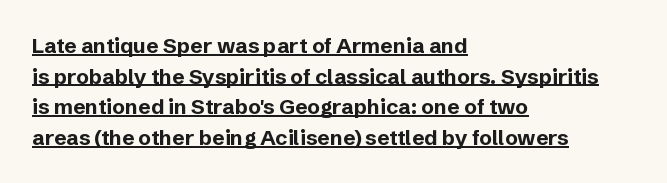
{"italic": "no", "bold": "yes", "underline": "yes", "align": "left", "line_spacing": "normal", "line_spacing_ratio": 1.46, "letter_spacing": "normal", "letter_spacing_em": 0.0, "glyph_px": 21}
